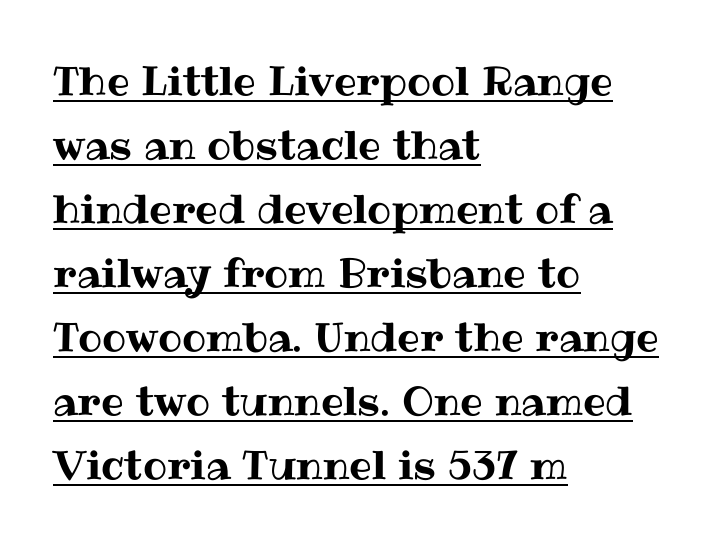
Q: Is the text italic (slanted)? A: No, it is upright.
Q: Is the text underlined? A: Yes.
Q: How is the paragraph aligned? A: Left-aligned.
Q: Is the spacing between letters normal or unusually wide? A: Normal.
Q: Is the spacing between lines tight, normal or loose? A: Normal.
Q: Width (condensed, normal, or wide)? A: Normal.
Q: Stroke contrast? A: Medium.
Q: x-height? A: Medium.
Q: Monospaced? A: No.
